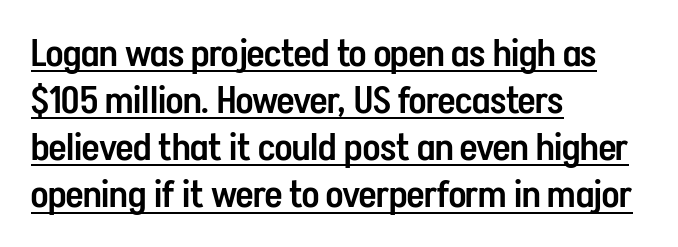
The image shows 38 px semibold, condensed sans-serif type, upright; set left-aligned, line spacing 1.24x, normal letter spacing, underlined; low stroke contrast and a medium x-height.
